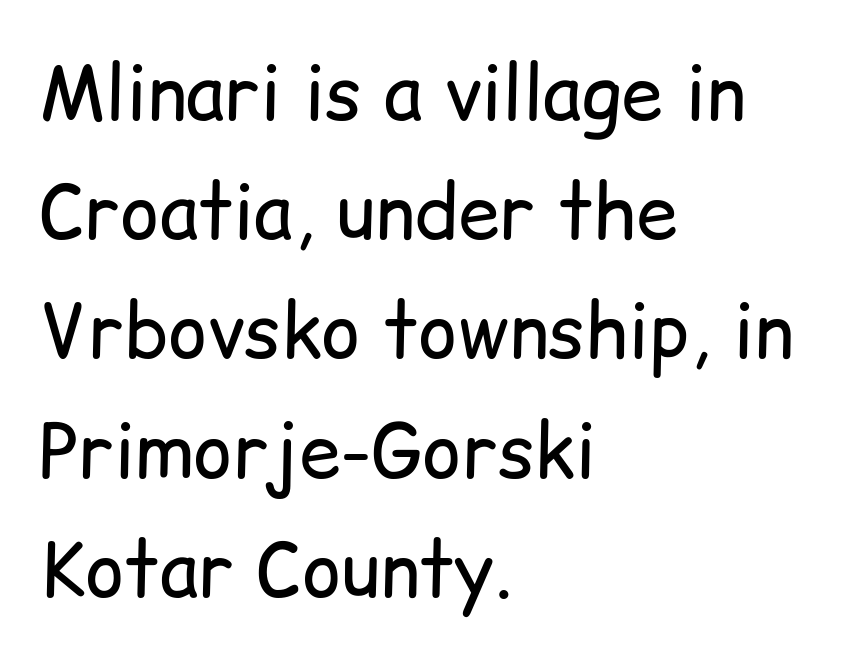
Posture: vertical. The letters advance in unequal steps, a hallmark of proportional type. Decoration check: the copy has no underline. The block of text has a typical density, with ordinary space between rows.
